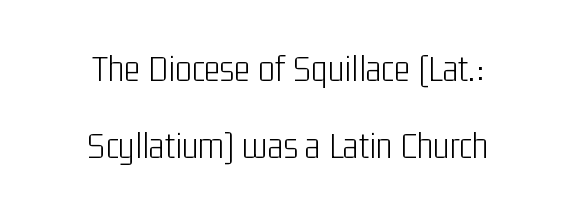
The lines are quadded center. Style check: upright. You could fit nearly another row in the gap between these rows. Lines of text with bare space underneath. Here the glyphs are tracked normally, forming tight word shapes.
